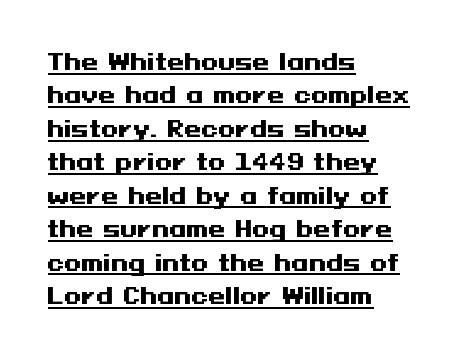
Q: Is the text bold? A: Yes.
Q: Is the text italic (slanted)? A: No, it is upright.
Q: Is the text underlined? A: Yes.
Q: How is the paragraph aligned? A: Left-aligned.
Q: Is the spacing between letters normal or unusually wide? A: Normal.
Q: Is the spacing between lines tight, normal or loose? A: Normal.
